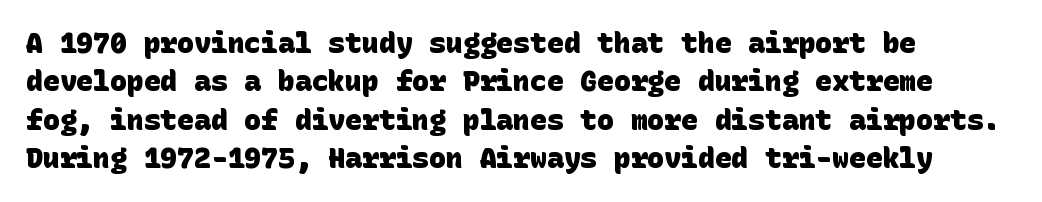
The image shows 28 px heavy sans-serif type; set left-aligned, normal line spacing (1.37x), normal letter spacing, not underlined; low stroke contrast and a large x-height.
